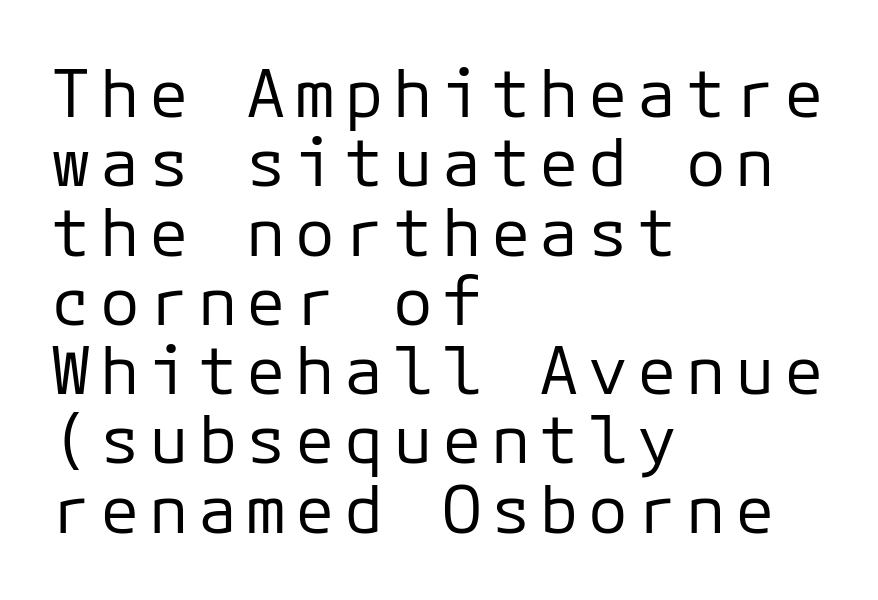
{"serif": "no", "italic": "no", "bold": "no", "weight": "regular", "width": "normal", "stroke_contrast": "low", "x_height": "medium", "monospaced": "yes", "underline": "no", "align": "left", "line_spacing": "tight", "line_spacing_ratio": 1.05, "glyph_px": 66}
